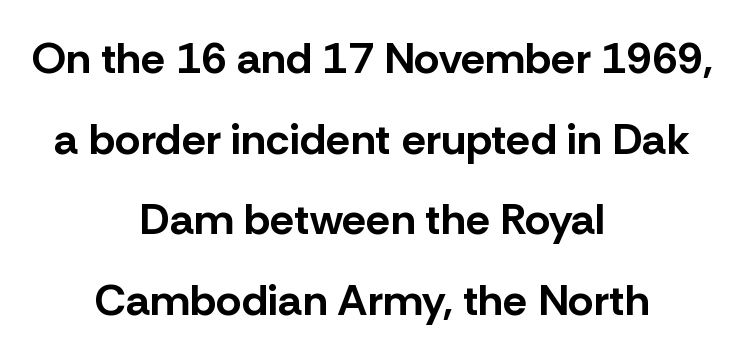
Q: Is the text bold? A: Yes.
Q: Is the text italic (slanted)? A: No, it is upright.
Q: Is the typeface a serif or a sans-serif typeface? A: Sans-serif.
Q: Is the text underlined? A: No.
Q: How is the paragraph aligned? A: Centered.
Q: Is the spacing between letters normal or unusually wide? A: Normal.
Q: Width (condensed, normal, or wide)? A: Normal.
Q: Stroke contrast? A: Low.
Q: x-height? A: Medium.
Q: Monospaced? A: No.
